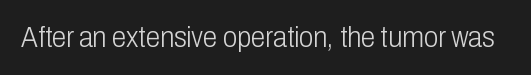
The image shows 29 px light, condensed sans-serif type, upright; set normal letter spacing, not underlined; low stroke contrast and a medium x-height.
